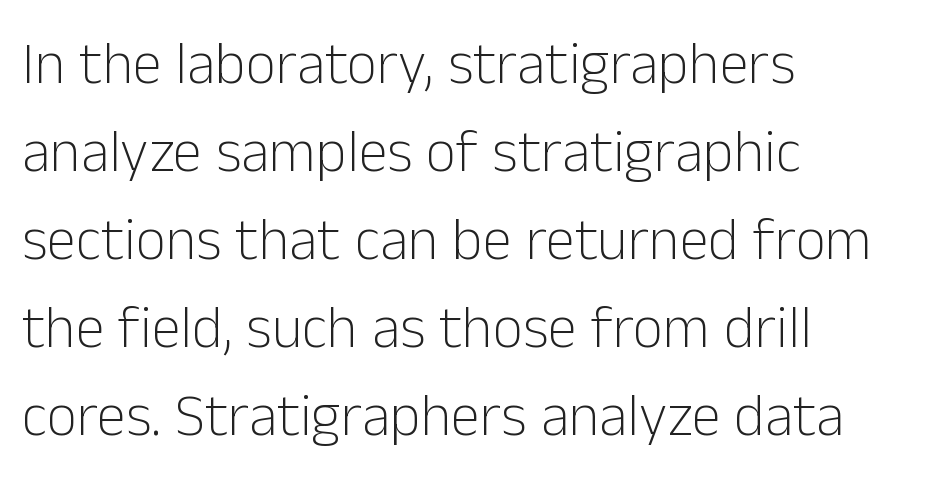
The letterforms sit at book weight or below. Observe the ordinary spacing: letters are neighbours, not strangers. Do the characters align in a grid? No, the font is proportional. Characters remain perfectly vertical along every line. The block of text has a typical density, with ordinary space between rows.
